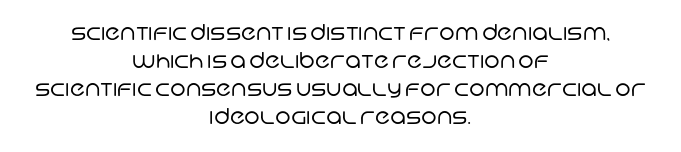
{"bold": "no", "underline": "no", "align": "center", "line_spacing": "normal", "line_spacing_ratio": 1.28, "letter_spacing": "normal", "letter_spacing_em": 0.0, "glyph_px": 22}
